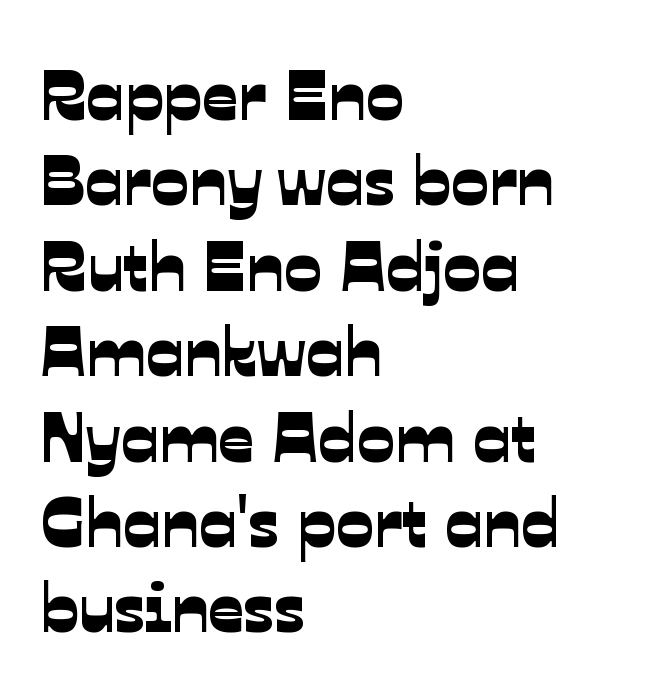
The letters advance in unequal steps, a hallmark of proportional type. A sans-serif font was chosen for this passage. Spacing between characters is what you'd get straight out of the box. The paragraph shown leans on its left margin. Lines of text with bare space underneath.
